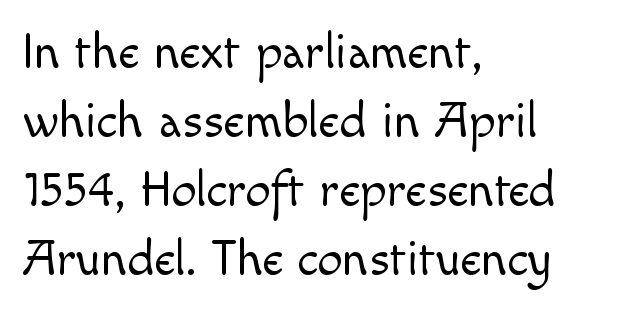
The image shows 50 px light sans-serif type, upright; set left-aligned, normal line spacing (1.38x), normal letter spacing, not underlined; a small x-height.
